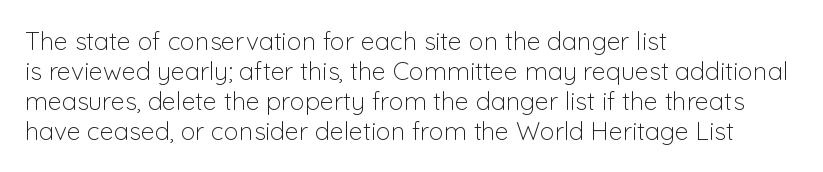
The image shows 25 px text type, upright; set left-aligned, line spacing 1.2x, normal letter spacing, not underlined.
